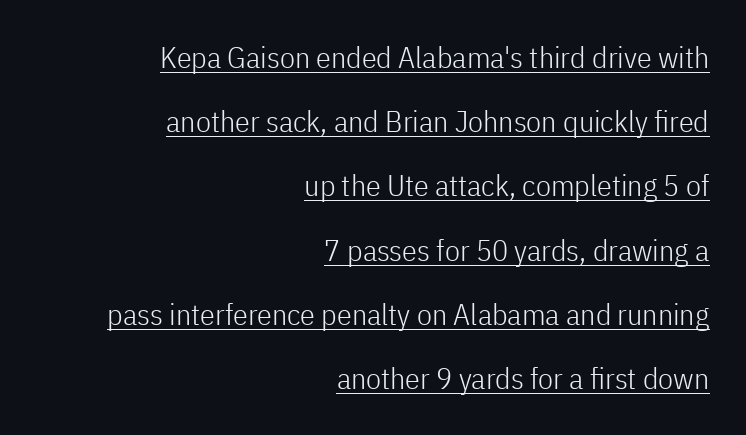
{"serif": "no", "italic": "no", "bold": "no", "weight": "light", "width": "condensed", "stroke_contrast": "low", "x_height": "medium", "monospaced": "no", "underline": "yes", "align": "right", "line_spacing": "loose", "line_spacing_ratio": 2.14, "letter_spacing": "normal", "letter_spacing_em": 0.0, "glyph_px": 30}
